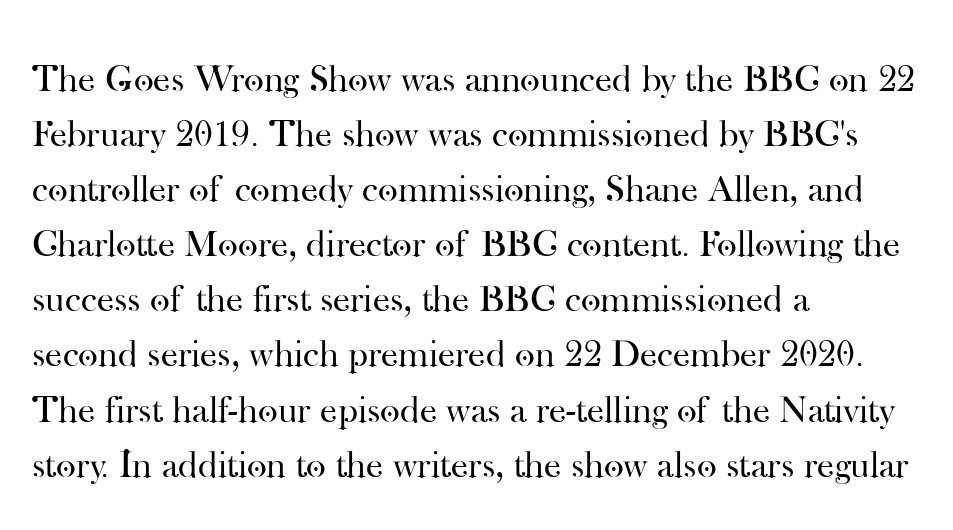
Ordinary non-slanted type is in use. Evenly set lines give the paragraph a standard silhouette. Varying glyph widths throughout — classic text-font behaviour. The gaps between neighbouring characters are ordinary and unremarkable.
